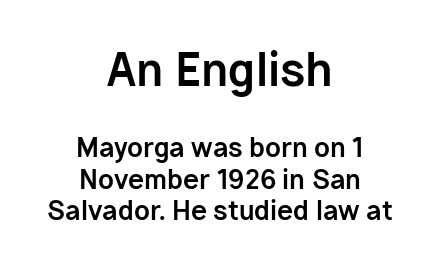
Q: Is the text bold? A: Yes.
Q: Is the text italic (slanted)? A: No, it is upright.
Q: Is the typeface a serif or a sans-serif typeface? A: Sans-serif.
Q: Is the text underlined? A: No.
Q: How is the paragraph aligned? A: Centered.
Q: Is the spacing between letters normal or unusually wide? A: Normal.
Q: Which block of text is set in a larger size, the first (top) or the second (bottom)? A: The first (top) one.
Q: Width (condensed, normal, or wide)? A: Normal.
Q: Stroke contrast? A: Low.
Q: x-height? A: Medium.
Q: Monospaced? A: No.
